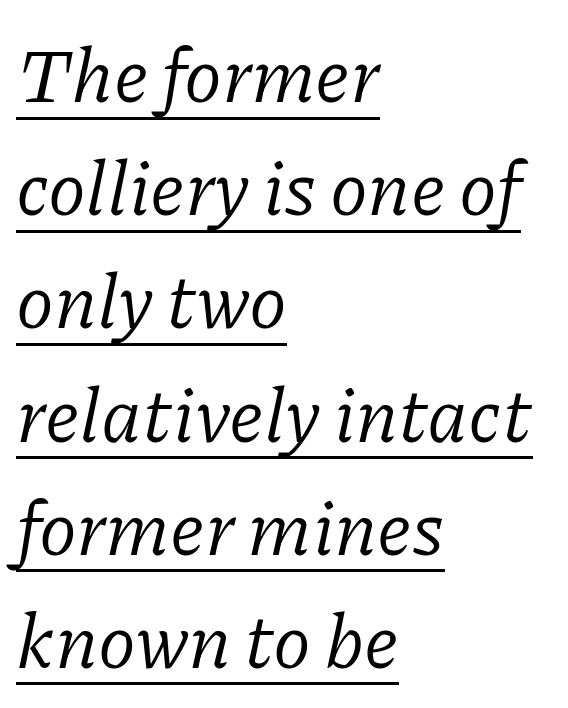
{"serif": "yes", "italic": "yes", "lean": "right", "slant_degrees": 11, "bold": "no", "weight": "regular", "width": "normal", "stroke_contrast": "low", "x_height": "medium", "monospaced": "no", "underline": "yes", "align": "left", "line_spacing": "normal", "line_spacing_ratio": 1.47, "letter_spacing": "normal", "letter_spacing_em": 0.0, "glyph_px": 77}
